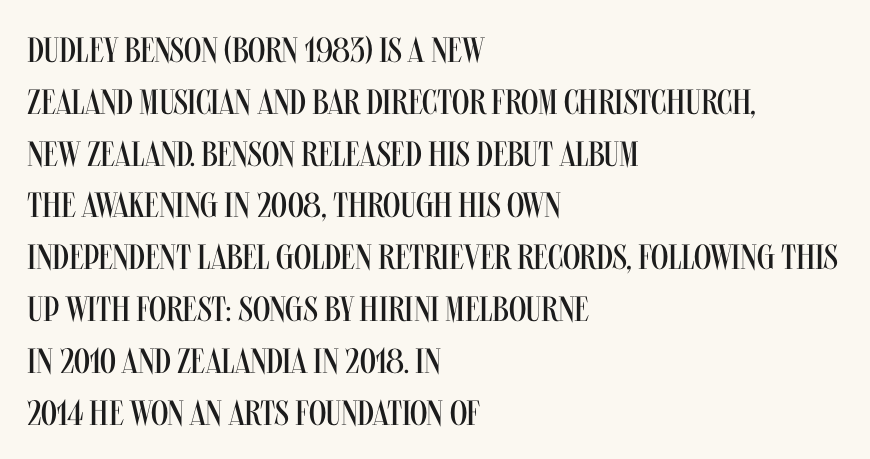
{"serif": "no", "italic": "no", "bold": "no", "weight": "regular", "width": "condensed", "stroke_contrast": "medium", "x_height": "large", "monospaced": "no", "underline": "no", "align": "left", "line_spacing": "normal", "line_spacing_ratio": 1.48, "letter_spacing": "normal", "letter_spacing_em": 0.0, "glyph_px": 35}
